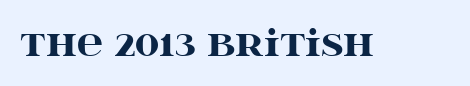
Each letter's strokes conclude with small projecting serifs. The typography opts for an upright posture over an oblique one. The rendering uses natural spacing where letterforms have individual widths. How are the letters spaced? Ordinarily, with no added tracking.
